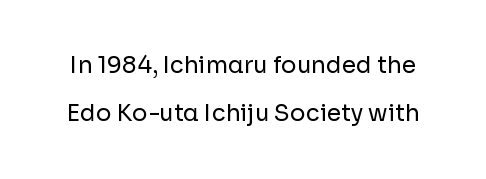
The image shows 23 px text type, upright; set loose line spacing (2.1x), normal letter spacing, not underlined.
